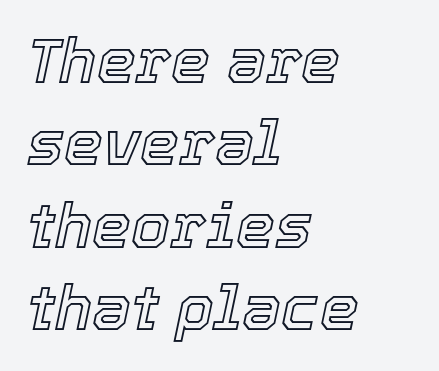
The image shows 62 px text type, italic (leaning right); set left-aligned, normal line spacing (1.33x), normal letter spacing, not underlined; a medium x-height.
